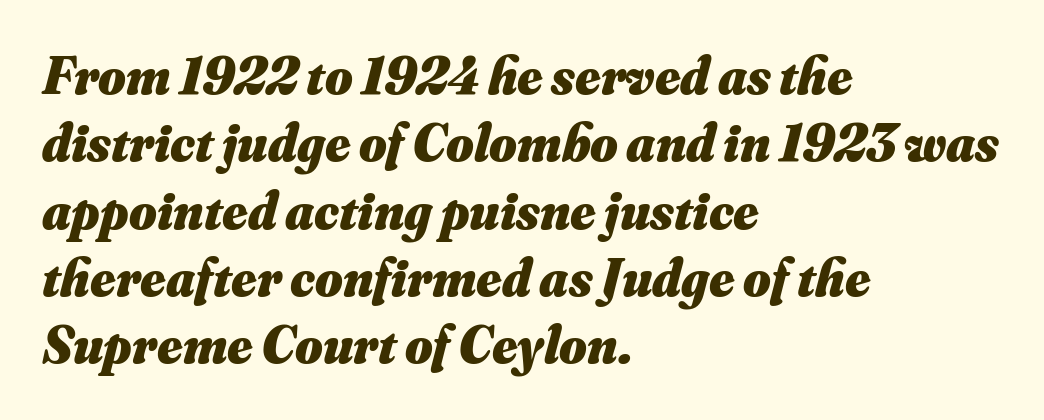
Q: Is the text bold? A: Yes.
Q: Is the text italic (slanted)? A: Yes, it leans right by about 16 degrees.
Q: Is the text underlined? A: No.
Q: How is the paragraph aligned? A: Left-aligned.
Q: Is the spacing between letters normal or unusually wide? A: Normal.
Q: Is the spacing between lines tight, normal or loose? A: Normal.
Q: Width (condensed, normal, or wide)? A: Normal.
Q: Stroke contrast? A: Medium.
Q: x-height? A: Small.
Q: Monospaced? A: No.
